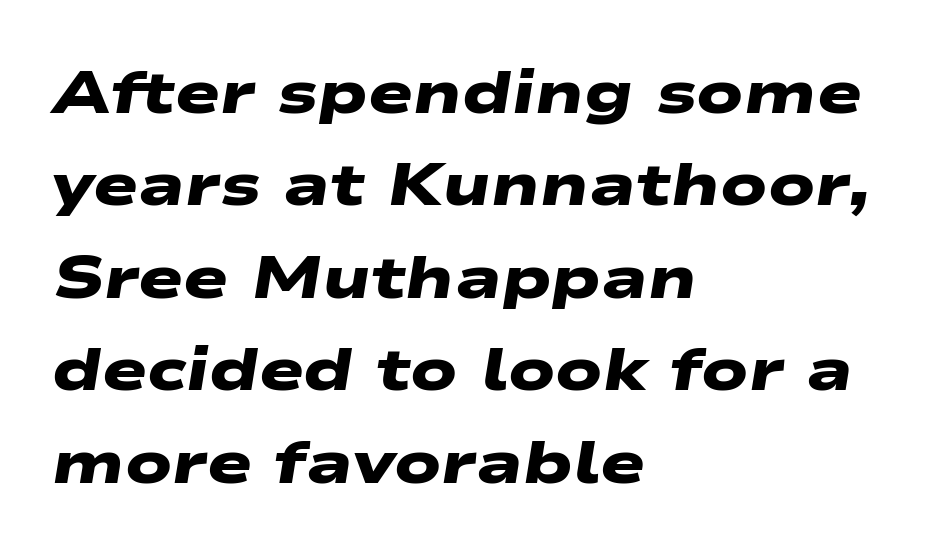
The rendering uses a moderate line-height, typical for paragraphs. Honestly, the letter spacing is just normal — you wouldn't notice it. The typesetter chose a ragged-right arrangement here. Look at the stroke-to-counter ratio: heavy, a bold. Any mark beneath the type? The region is blank. Font category for this specimen: sans-serif.
